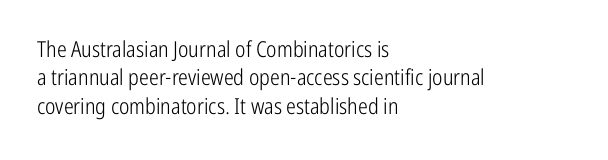
Rule under the text: the space is simply empty. Honestly, the letter spacing is just normal — you wouldn't notice it. The font's upright variant was chosen for this text. The strokes are not fattened; the text isn't bold. Layout note: lines flush left. The designer left line spacing at the default.
